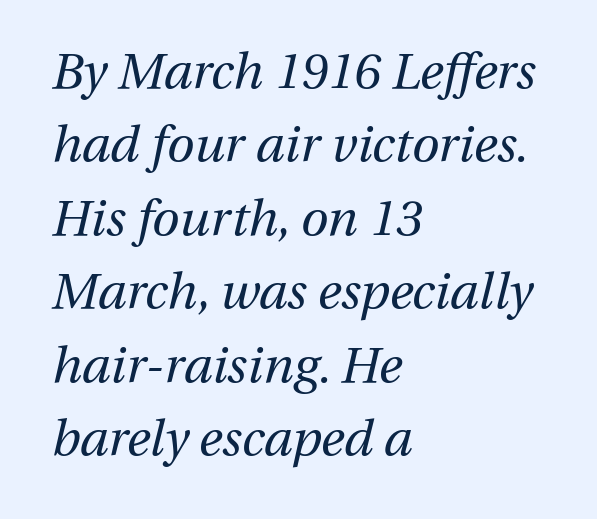
{"italic": "yes", "lean": "right", "slant_degrees": 13, "bold": "no", "weight": "regular", "width": "normal", "stroke_contrast": "medium", "x_height": "medium", "monospaced": "no", "underline": "no", "align": "left", "line_spacing": "normal", "line_spacing_ratio": 1.47, "letter_spacing": "normal", "letter_spacing_em": 0.0, "glyph_px": 50}
